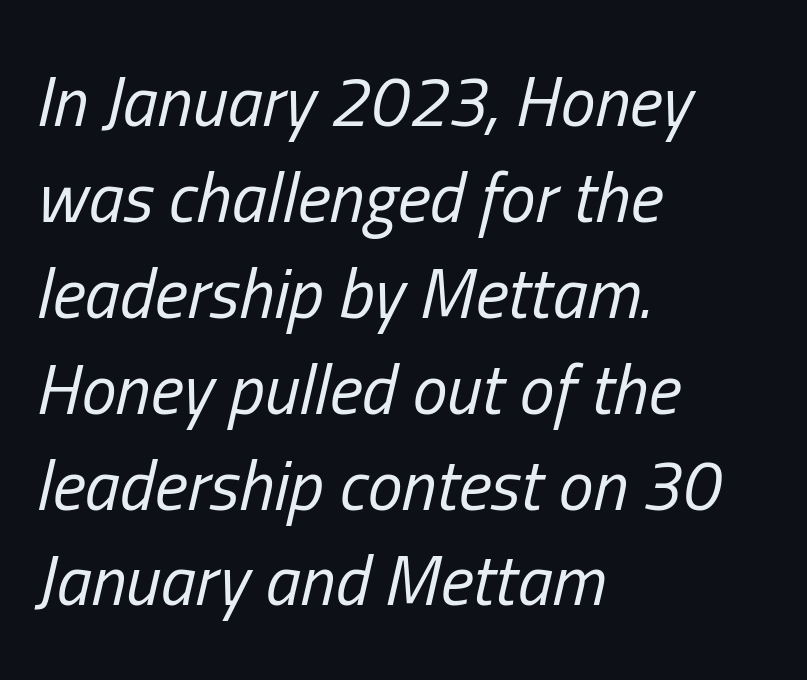
A typesetter would call this proportional, since set widths differ per character. The baseline area is clear. The weight would be labelled regular, book, light, or lighter still. The letterforms sit shoulder to shoulder at normal distance. Yep, that's italic — everything's leaning. Leading matches the norm, producing a regular column.
